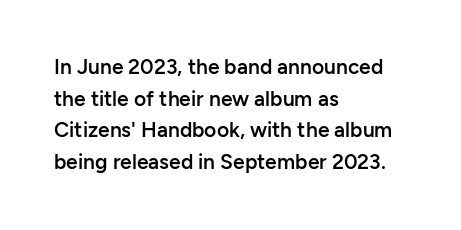
{"italic": "no", "bold": "semi", "underline": "no", "align": "left", "line_spacing": "normal", "line_spacing_ratio": 1.51, "letter_spacing": "normal", "letter_spacing_em": 0.0, "glyph_px": 21}
